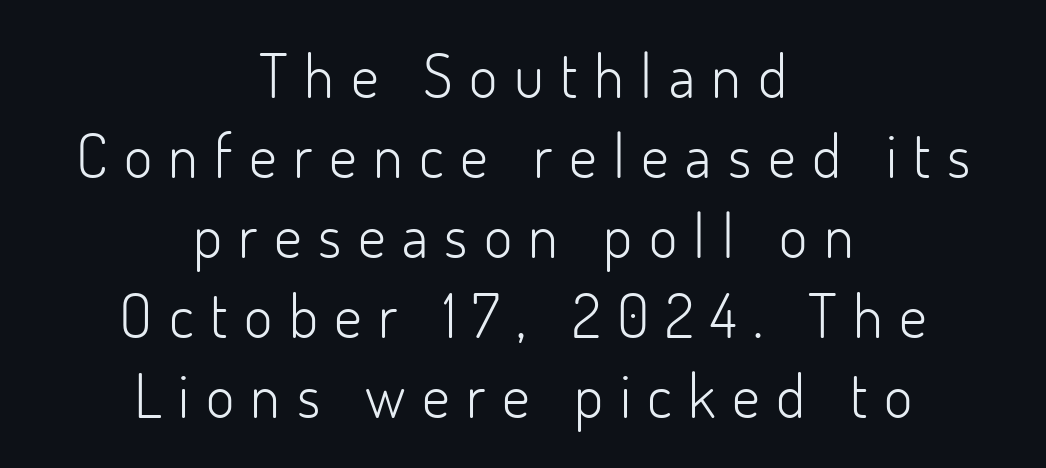
{"serif": "no", "italic": "no", "bold": "no", "weight": "light", "width": "normal", "stroke_contrast": "low", "x_height": "small", "monospaced": "no", "underline": "no", "align": "center", "line_spacing": "normal", "line_spacing_ratio": 1.31, "letter_spacing": "wide", "letter_spacing_em": 0.27, "glyph_px": 61}
